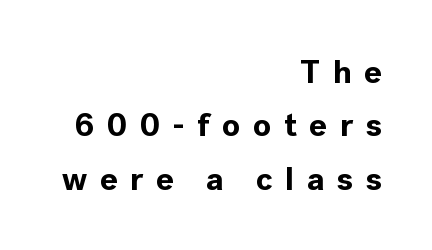
{"serif": "no", "italic": "no", "bold": "yes", "weight": "bold", "width": "normal", "x_height": "medium", "monospaced": "no", "underline": "no", "align": "right", "line_spacing": "normal", "line_spacing_ratio": 1.62, "letter_spacing": "wide", "letter_spacing_em": 0.38, "glyph_px": 33}
